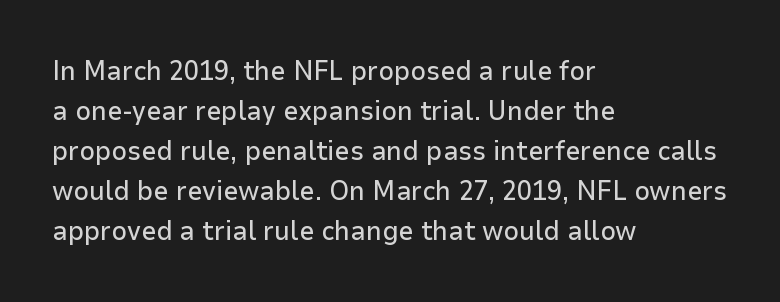
{"italic": "no", "underline": "no", "align": "left", "line_spacing": "normal", "line_spacing_ratio": 1.48, "letter_spacing": "normal", "letter_spacing_em": 0.0, "glyph_px": 27}
